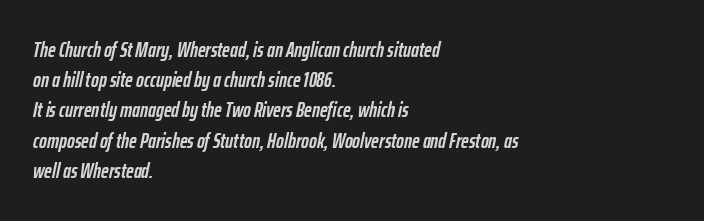
The image shows 21 px bold type, italic (leaning right); set left-aligned, normal line spacing (1.44x), normal letter spacing, not underlined.
